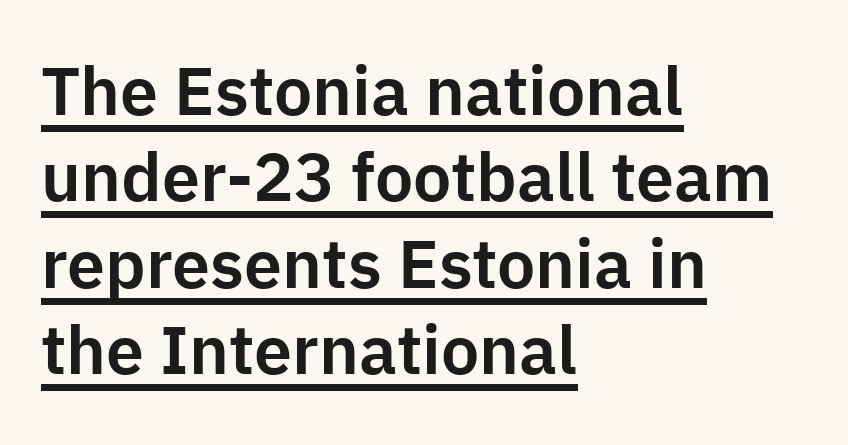
The image shows 68 px sans-serif type, upright; set left-aligned, normal line spacing (1.27x), normal letter spacing, underlined; low stroke contrast and a medium x-height.
